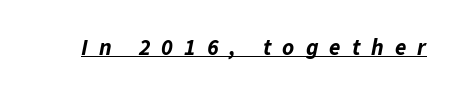
Q: Is the text bold? A: Yes.
Q: Is the text italic (slanted)? A: Yes, it leans right by about 11 degrees.
Q: Is the text underlined? A: Yes.
Q: Is the spacing between letters normal or unusually wide? A: Unusually wide.
